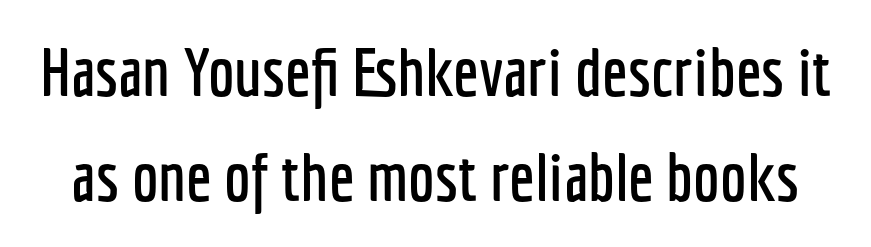
The image shows 67 px condensed sans-serif type, upright; set normal line spacing (1.56x), normal letter spacing, not underlined; low stroke contrast and a medium x-height.
